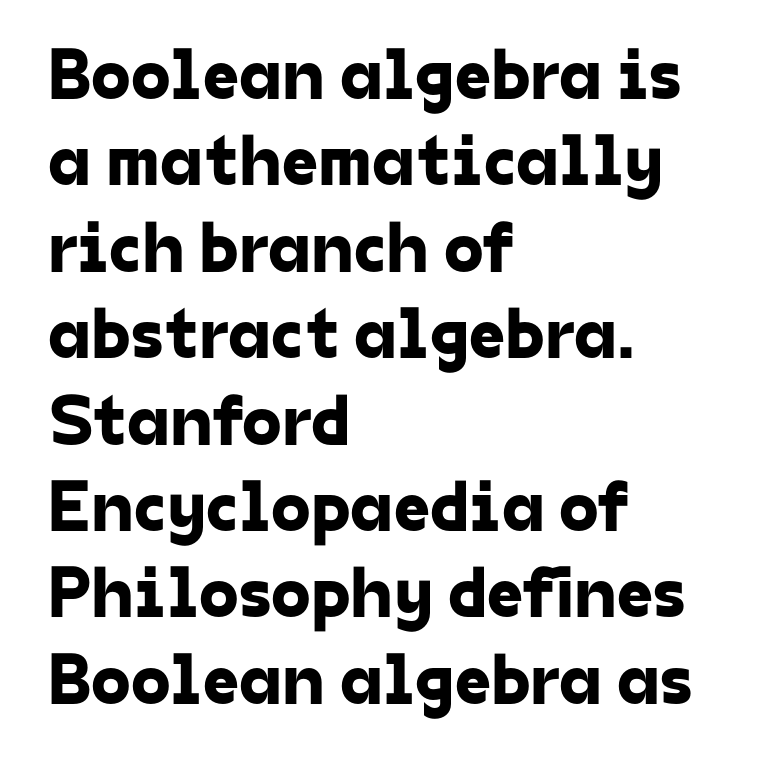
Q: Is the typeface a serif or a sans-serif typeface? A: Sans-serif.
Q: Is the text underlined? A: No.
Q: How is the paragraph aligned? A: Left-aligned.
Q: Is the spacing between letters normal or unusually wide? A: Normal.
Q: Width (condensed, normal, or wide)? A: Normal.
Q: Stroke contrast? A: Low.
Q: x-height? A: Medium.
Q: Monospaced? A: No.
